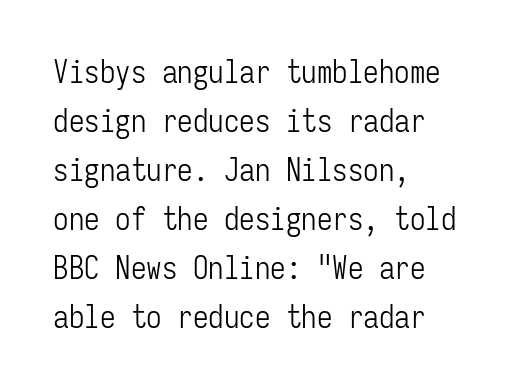
The glyphs are unaccompanied by any horizontal stroke below them. In terms of letterspacing, this is plain default setting. Horizontal alignment here is leftward, the default for most running prose. When letters stand straight like this, we call the style roman or upright. Whoever set this chose a conventional vertical rhythm.
